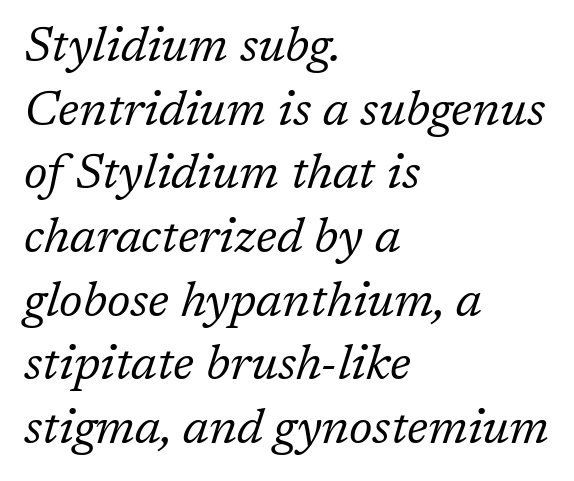
These lines sit exactly where default settings would place them. The line texture is even and compact thanks to regular tracking. Are there feet on the stems? There are — it's a serif. Posture: slanted. The letters advance in unequal steps, a hallmark of proportional type. Typeset ragged right — the left edge is the straight one.
